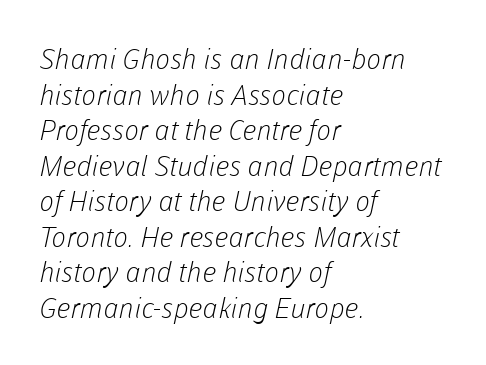
{"serif": "no", "bold": "no", "weight": "light", "width": "normal", "stroke_contrast": "low", "x_height": "medium", "monospaced": "no", "underline": "no", "align": "left", "line_spacing": "normal", "line_spacing_ratio": 1.27, "letter_spacing": "normal", "letter_spacing_em": 0.0, "glyph_px": 28}
